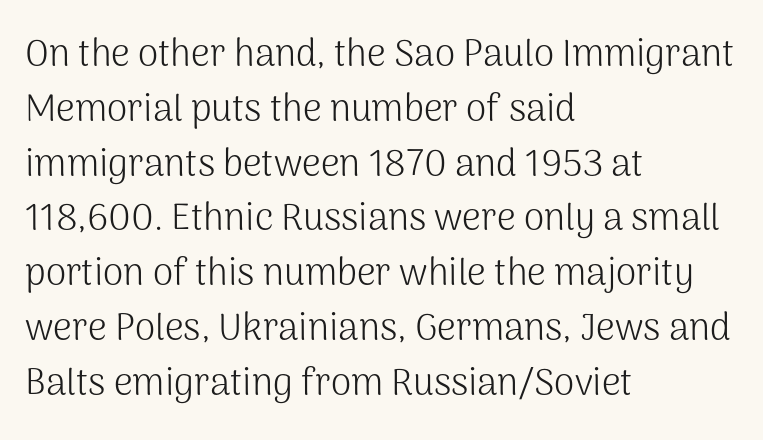
{"serif": "no", "italic": "no", "bold": "no", "weight": "light", "width": "normal", "stroke_contrast": "medium", "x_height": "medium", "monospaced": "no", "underline": "no", "align": "left", "line_spacing": "normal", "line_spacing_ratio": 1.48, "letter_spacing": "normal", "letter_spacing_em": 0.0, "glyph_px": 37}
